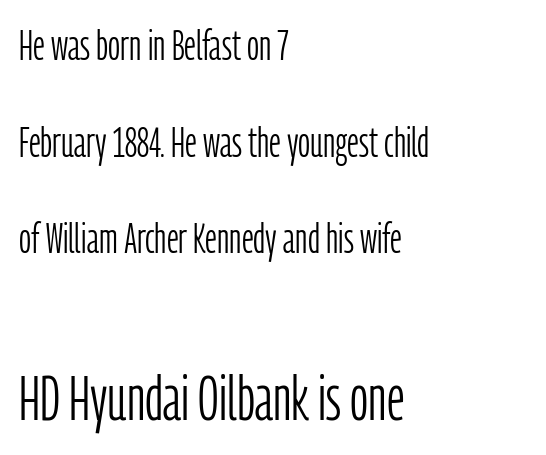
{"serif": "no", "italic": "no", "bold": "no", "weight": "light", "width": "condensed", "stroke_contrast": "low", "x_height": "medium", "monospaced": "no", "underline": "no", "align": "left", "line_spacing": "loose", "line_spacing_ratio": 2.3, "letter_spacing": "normal", "letter_spacing_em": 0.0, "larger_block": "second", "size_ratio": 1.5, "glyph_px": 63}
